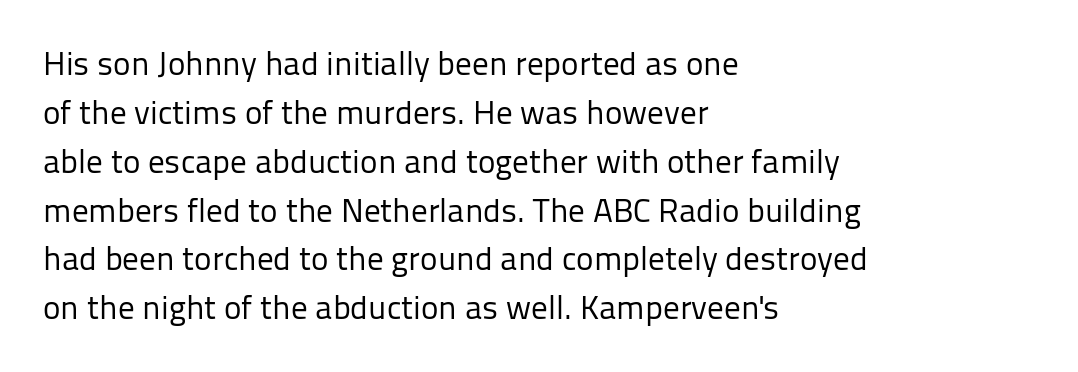
Observe the absence of serifs on each vertical stroke in this sample. Think of a printed novel: that variable character pitch is what you see here. The lines are quadded left. Here the glyphs are tracked normally, forming tight word shapes. Caption: face not bold, strokes unweighted.
